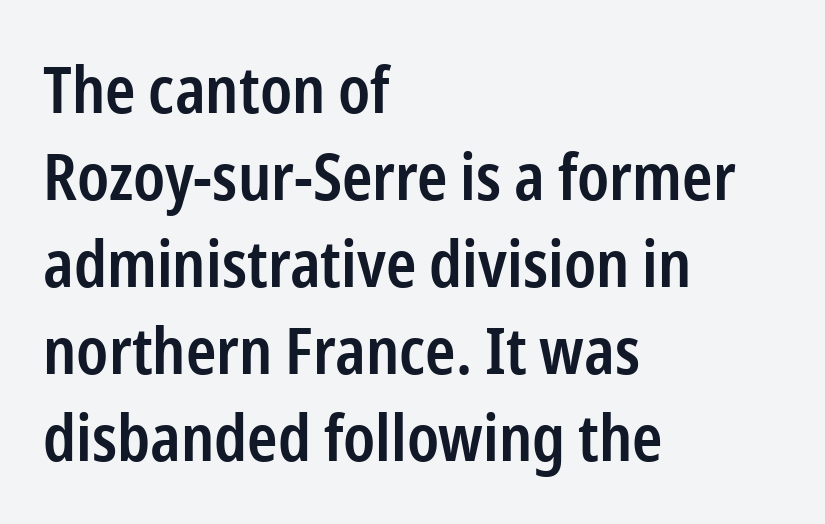
{"serif": "no", "italic": "no", "bold": "semi", "weight": "semibold", "width": "condensed", "stroke_contrast": "low", "x_height": "medium", "monospaced": "no", "underline": "no", "align": "left", "line_spacing": "normal", "line_spacing_ratio": 1.34, "letter_spacing": "normal", "letter_spacing_em": 0.0, "glyph_px": 65}
